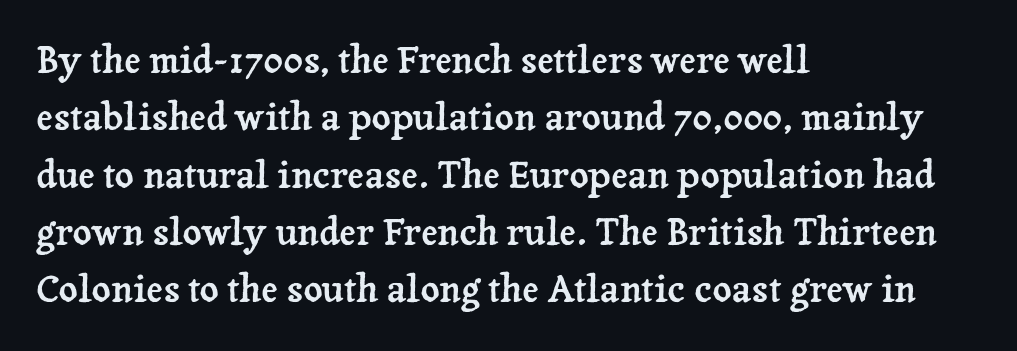
{"serif": "yes", "italic": "no", "width": "normal", "stroke_contrast": "low", "x_height": "medium", "monospaced": "no", "underline": "no", "align": "left", "line_spacing": "normal", "line_spacing_ratio": 1.55, "letter_spacing": "normal", "letter_spacing_em": 0.0, "glyph_px": 37}
